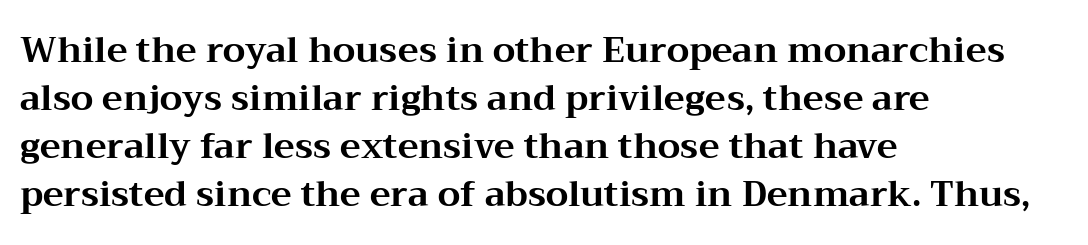
Q: Is the text bold? A: Yes.
Q: Is the text italic (slanted)? A: No, it is upright.
Q: Is the typeface a serif or a sans-serif typeface? A: Serif.
Q: Is the text underlined? A: No.
Q: How is the paragraph aligned? A: Left-aligned.
Q: Is the spacing between letters normal or unusually wide? A: Normal.
Q: Is the spacing between lines tight, normal or loose? A: Normal.
Q: Width (condensed, normal, or wide)? A: Wide.
Q: Stroke contrast? A: Medium.
Q: x-height? A: Medium.
Q: Monospaced? A: No.
